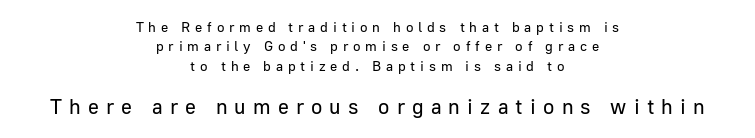
There is plenty of visible air inserted between adjacent glyphs. Heft: none added — not bold. Which margin do the lines hug? Neither — every line sits in the middle. Underlining? Definitely not there.
